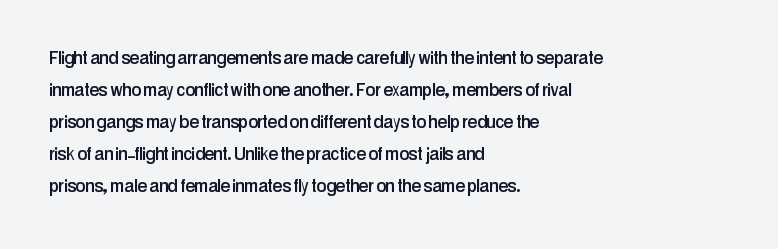
Left-aligned paragraph, ragged on the right. Rendered with straight, roman letterforms. Successive baselines arrive at the customary interval. Descenders are the only things crossing below the line. Is the letter spacing exaggerated? No — it looks like the ordinary default.
